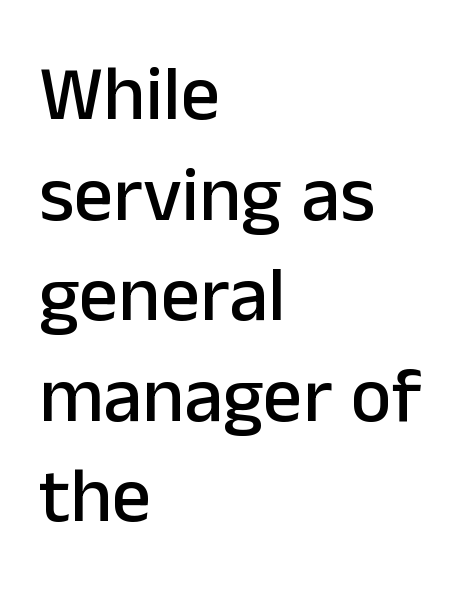
The image shows 78 px sans-serif type, upright; set left-aligned, normal line spacing (1.29x), normal letter spacing, not underlined; low stroke contrast and a medium x-height.
